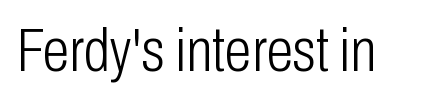
{"serif": "no", "italic": "no", "bold": "no", "weight": "light", "width": "condensed", "stroke_contrast": "low", "x_height": "medium", "monospaced": "no", "underline": "no", "letter_spacing": "normal", "letter_spacing_em": 0.0, "glyph_px": 62}
